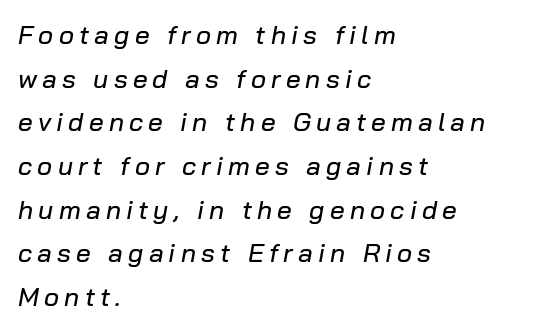
Q: Is the text italic (slanted)? A: Yes, it leans right by about 10 degrees.
Q: Is the text underlined? A: No.
Q: How is the paragraph aligned? A: Left-aligned.
Q: Is the spacing between letters normal or unusually wide? A: Unusually wide.
Q: Is the spacing between lines tight, normal or loose? A: Normal.
